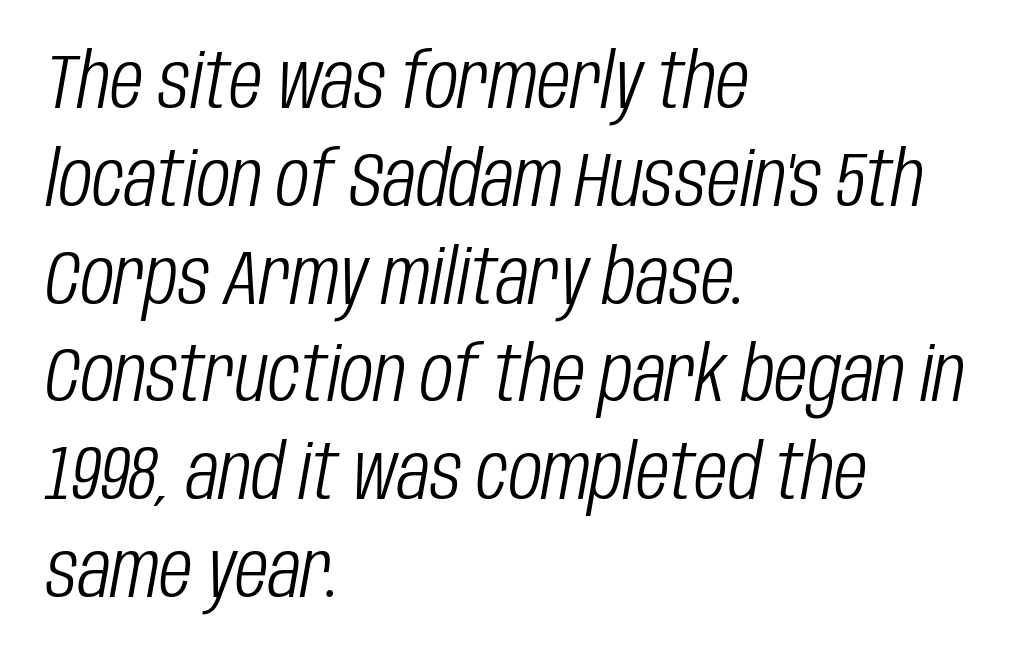
{"italic": "yes", "lean": "right", "slant_degrees": 10, "bold": "no", "weight": "light", "width": "condensed", "stroke_contrast": "low", "x_height": "large", "monospaced": "no", "underline": "no", "align": "left", "line_spacing": "normal", "line_spacing_ratio": 1.27, "letter_spacing": "normal", "letter_spacing_em": 0.0, "glyph_px": 77}
